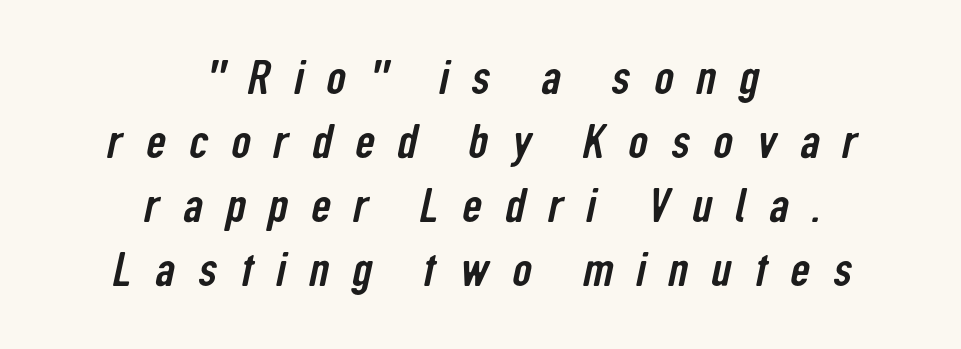
Q: Is the typeface a serif or a sans-serif typeface? A: Sans-serif.
Q: Is the text underlined? A: No.
Q: How is the paragraph aligned? A: Centered.
Q: Is the spacing between letters normal or unusually wide? A: Unusually wide.
Q: Is the spacing between lines tight, normal or loose? A: Normal.
Q: Width (condensed, normal, or wide)? A: Condensed.
Q: Stroke contrast? A: Low.
Q: x-height? A: Medium.
Q: Monospaced? A: No.
